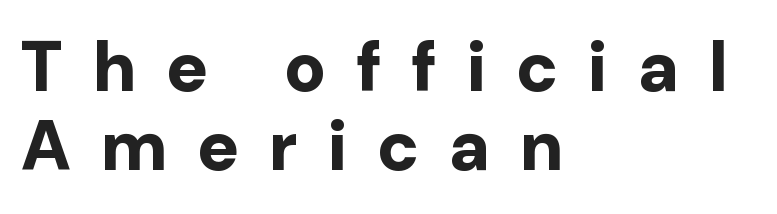
Q: Is the text bold? A: Yes.
Q: Is the text italic (slanted)? A: No, it is upright.
Q: Is the typeface a serif or a sans-serif typeface? A: Sans-serif.
Q: Is the text underlined? A: No.
Q: How is the paragraph aligned? A: Left-aligned.
Q: Is the spacing between letters normal or unusually wide? A: Unusually wide.
Q: Is the spacing between lines tight, normal or loose? A: Tight.
Q: Width (condensed, normal, or wide)? A: Normal.
Q: Stroke contrast? A: Low.
Q: x-height? A: Medium.
Q: Monospaced? A: No.
